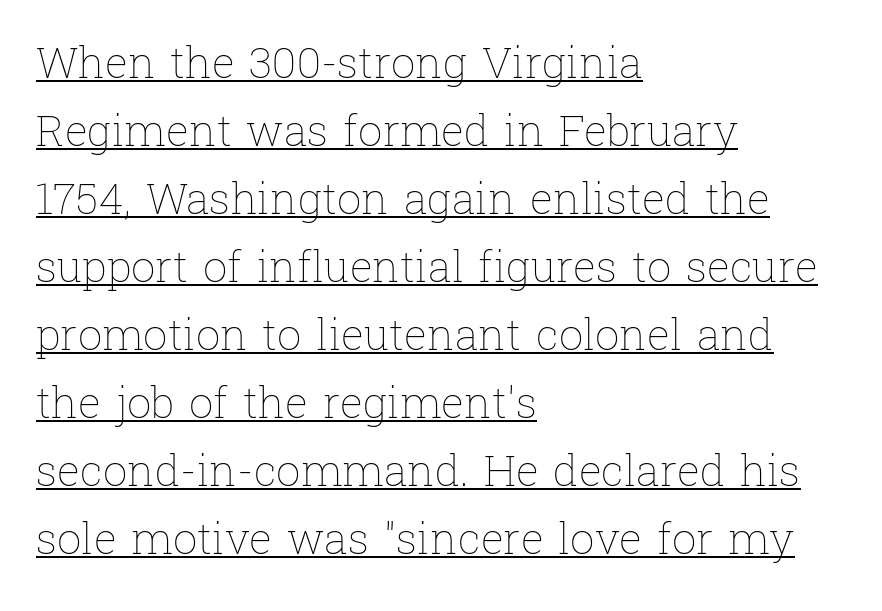
Q: Is the text bold? A: No.
Q: Is the text italic (slanted)? A: No, it is upright.
Q: Is the text underlined? A: Yes.
Q: How is the paragraph aligned? A: Left-aligned.
Q: Is the spacing between letters normal or unusually wide? A: Normal.
Q: Is the spacing between lines tight, normal or loose? A: Normal.
Q: Width (condensed, normal, or wide)? A: Normal.
Q: Stroke contrast? A: Low.
Q: x-height? A: Medium.
Q: Monospaced? A: No.
